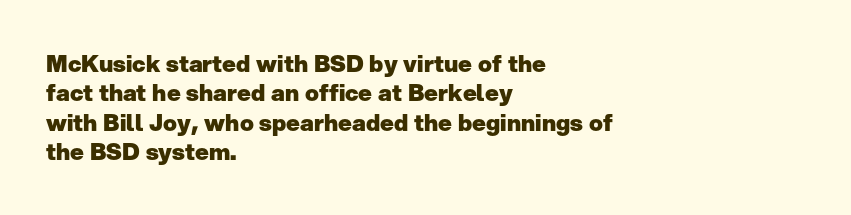
In terms of posture, this sample is upright. Whoever set this chose a conventional vertical rhythm. The space directly below the letters is spotless. A typesetter would call this zero additional tracking.
